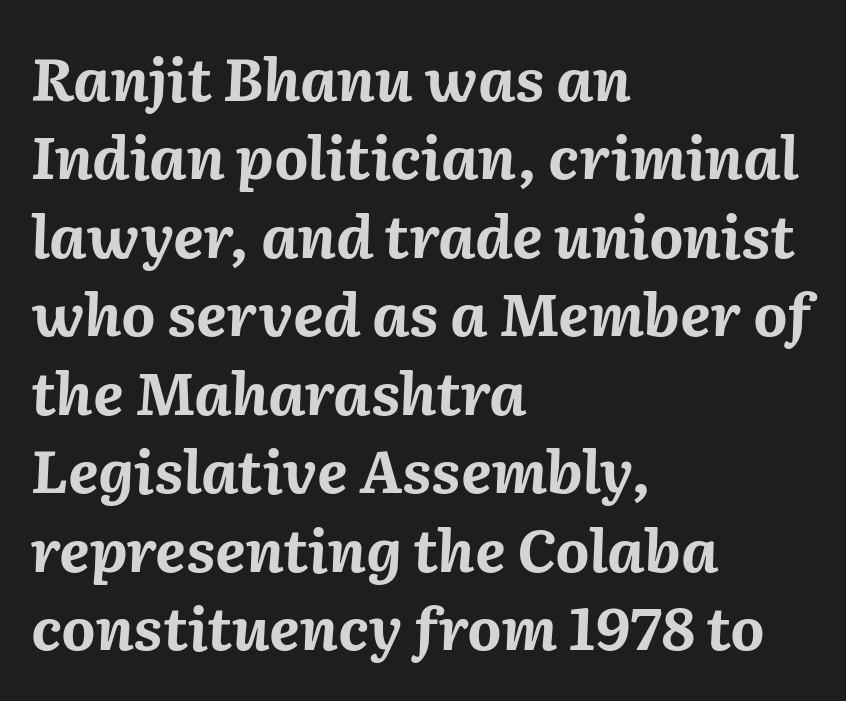
{"italic": "yes", "lean": "right", "slant_degrees": 2, "bold": "yes", "weight": "bold", "width": "normal", "stroke_contrast": "medium", "x_height": "medium", "monospaced": "no", "underline": "no", "align": "left", "line_spacing": "normal", "line_spacing_ratio": 1.33, "letter_spacing": "normal", "letter_spacing_em": 0.0, "glyph_px": 59}
